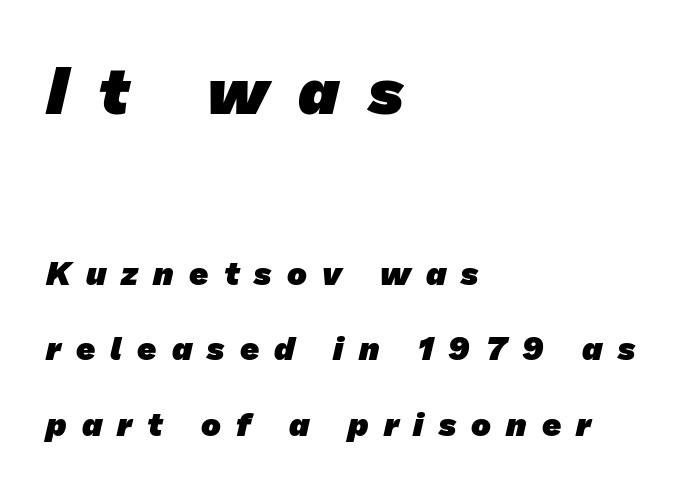
The image shows 66 px heavy sans-serif type; set left-aligned, loose line spacing (2.3x), unusually wide letter spacing (+0.46 em), not underlined; the first (top) block is 2.0x larger; low stroke contrast and a medium x-height.
